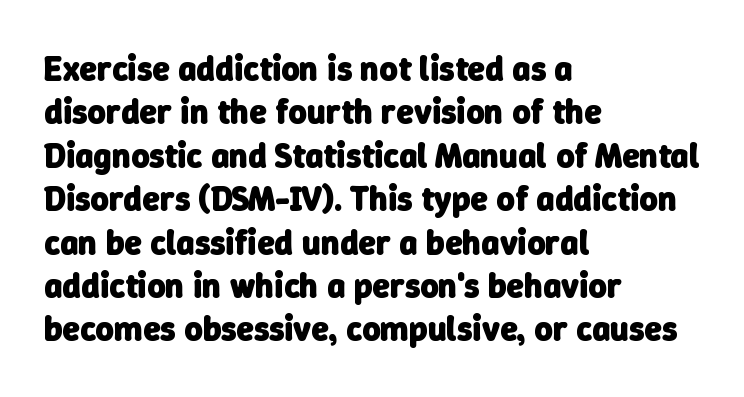
Q: Is the text bold? A: Yes.
Q: Is the typeface a serif or a sans-serif typeface? A: Sans-serif.
Q: Is the text underlined? A: No.
Q: How is the paragraph aligned? A: Left-aligned.
Q: Is the spacing between letters normal or unusually wide? A: Normal.
Q: Width (condensed, normal, or wide)? A: Normal.
Q: Stroke contrast? A: Low.
Q: x-height? A: Medium.
Q: Monospaced? A: No.
